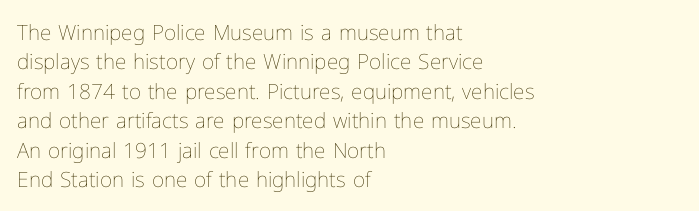
{"italic": "no", "bold": "no", "underline": "no", "align": "left", "line_spacing": "normal", "line_spacing_ratio": 1.4, "letter_spacing": "normal", "letter_spacing_em": 0.0, "glyph_px": 21}
